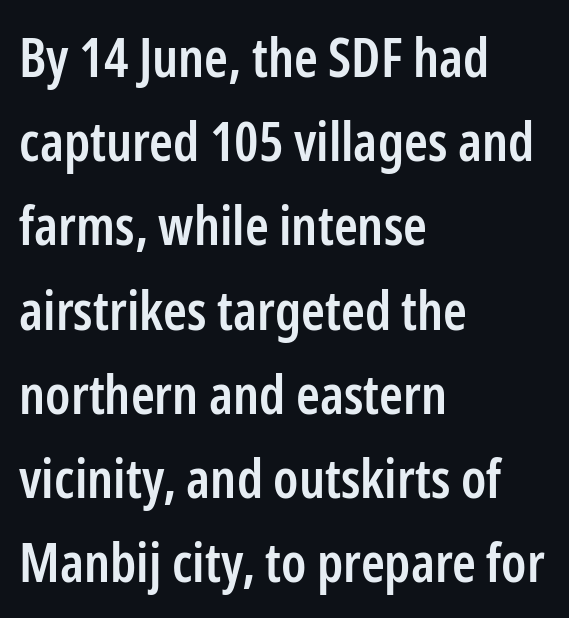
{"serif": "no", "italic": "no", "bold": "semi", "weight": "semibold", "width": "condensed", "stroke_contrast": "low", "x_height": "medium", "monospaced": "no", "underline": "no", "align": "left", "line_spacing": "normal", "line_spacing_ratio": 1.56, "letter_spacing": "normal", "letter_spacing_em": 0.0, "glyph_px": 54}
